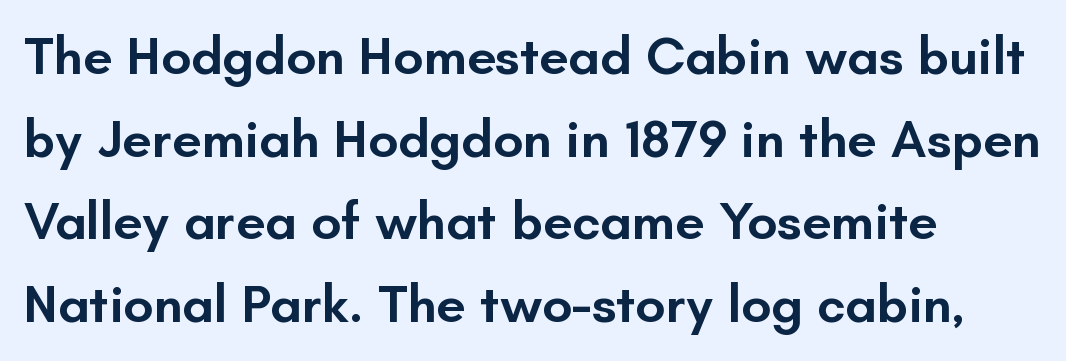
You can tell from the bare stems that sans-serif type was used. As a designer I'd log this as weight 600, semibold. You could call the tracking neutral — neither tight nor loose. A student would call this left alignment; a typographer would say flush left, rag right.
